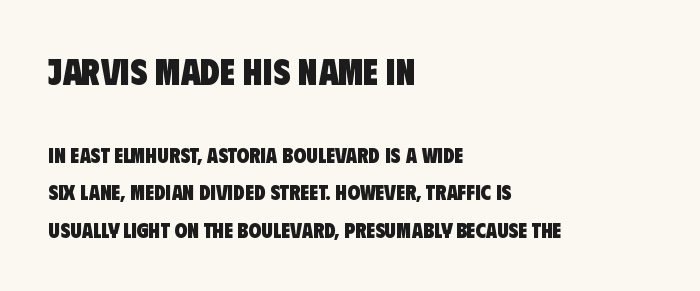
Check where the strokes stop: nothing finishes them off — pure sans. Words float on clear page, feet unadorned. Every row of glyphs begins at an identical x-position on the left. The type is set solid horizontally, with unmodified tracking. Strong, thick strokes mark this as bold type.
